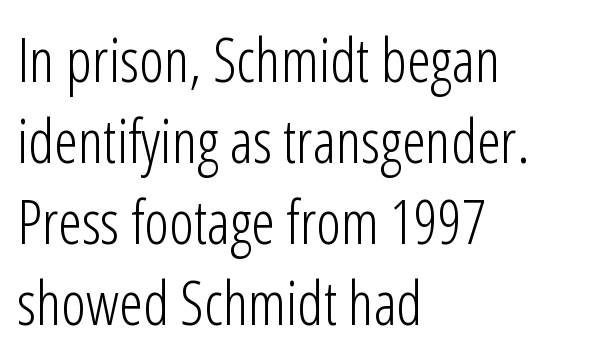
Q: Is the text bold? A: No.
Q: Is the text italic (slanted)? A: No, it is upright.
Q: Is the typeface a serif or a sans-serif typeface? A: Sans-serif.
Q: Is the text underlined? A: No.
Q: How is the paragraph aligned? A: Left-aligned.
Q: Is the spacing between letters normal or unusually wide? A: Normal.
Q: Is the spacing between lines tight, normal or loose? A: Normal.
Q: Width (condensed, normal, or wide)? A: Condensed.
Q: Stroke contrast? A: Low.
Q: x-height? A: Medium.
Q: Monospaced? A: No.
